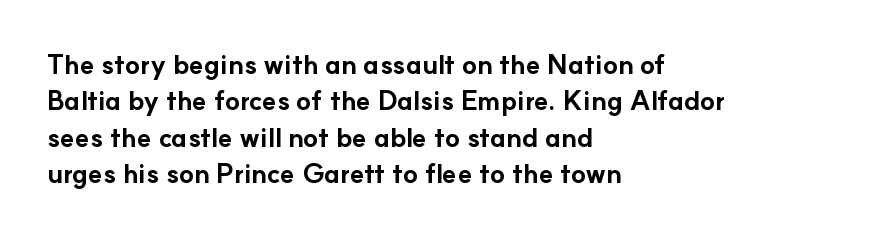
The lettering stays uniformly vertical, giving the passage a roman look. Letters rest on an invisible, unmarked baseline. This block has exactly the height ordinary leading produces. Spacing between characters is what you'd get straight out of the box. Notice how thick the strokes are: this is what a full bold looks like.
